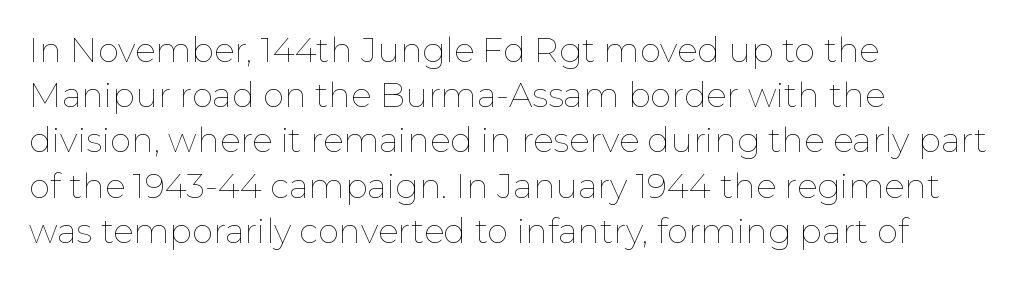
{"italic": "no", "bold": "no", "weight": "thin", "width": "normal", "stroke_contrast": "low", "x_height": "medium", "monospaced": "no", "underline": "no", "align": "left", "line_spacing": "normal", "line_spacing_ratio": 1.33, "letter_spacing": "normal", "letter_spacing_em": 0.0, "glyph_px": 34}
